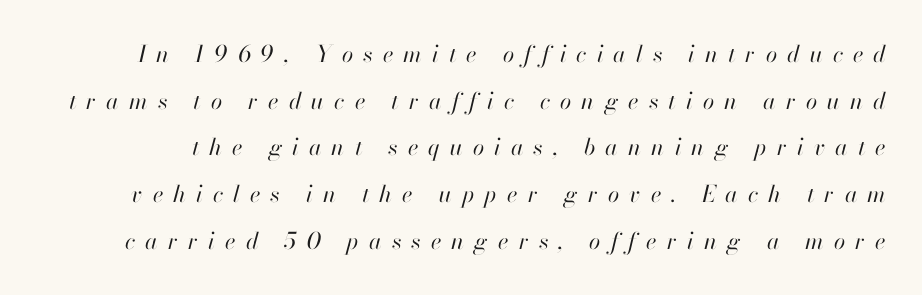
Q: Is the text bold? A: No.
Q: Is the text italic (slanted)? A: Yes, it leans right by about 13 degrees.
Q: Is the text underlined? A: No.
Q: Is the spacing between letters normal or unusually wide? A: Unusually wide.
Q: Is the spacing between lines tight, normal or loose? A: Loose.
